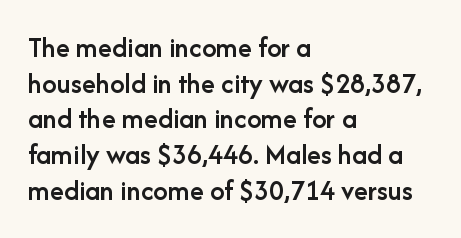
The image shows 29 px semibold sans-serif type, upright; set left-aligned, line spacing 1.23x, normal letter spacing, not underlined; low stroke contrast and a medium x-height.
